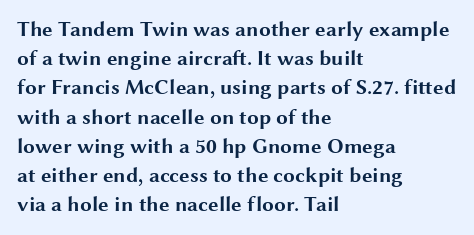
When letters stand straight like this, we call the style roman or upright. Line starts are locked; line ends wander. Quick note: underline off. Words appear dense and cohesive because spacing is normal. A normal amount of white space separates one row of letters from the next.
